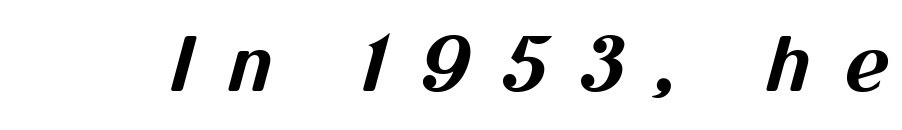
The image shows 75 px bold sans-serif type; set unusually wide letter spacing (+0.44 em), not underlined; medium stroke contrast and a medium x-height.
